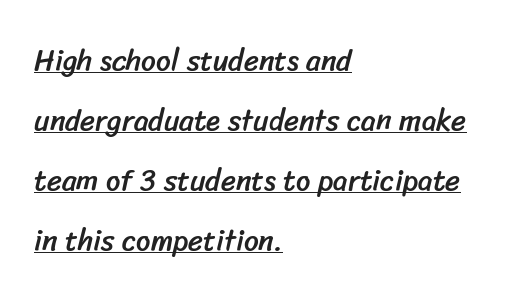
The image shows 29 px sans-serif type; set left-aligned, loose line spacing (2.07x), normal letter spacing, underlined; low stroke contrast and a medium x-height.
